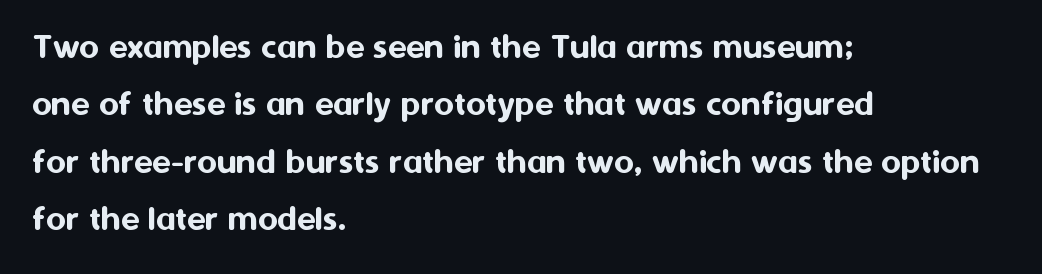
{"serif": "no", "italic": "no", "width": "normal", "stroke_contrast": "medium", "x_height": "medium", "monospaced": "no", "underline": "no", "align": "left", "line_spacing": "normal", "line_spacing_ratio": 1.51, "letter_spacing": "normal", "letter_spacing_em": 0.0, "glyph_px": 38}
